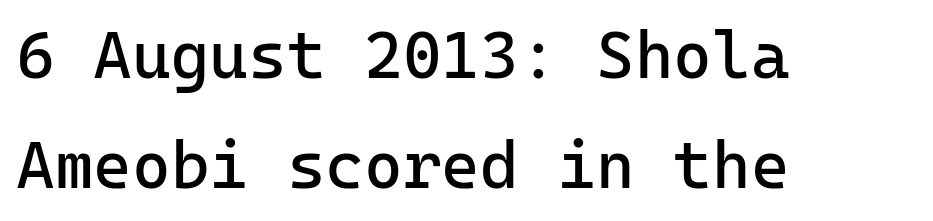
Look at the bottom of the vertical strokes: they stop flat, with no serifs. A roman cut, with each character standing at attention. Between one letter and the next there's only the usual sliver of space. Monospaced: the letters line up in strict vertical columns.
